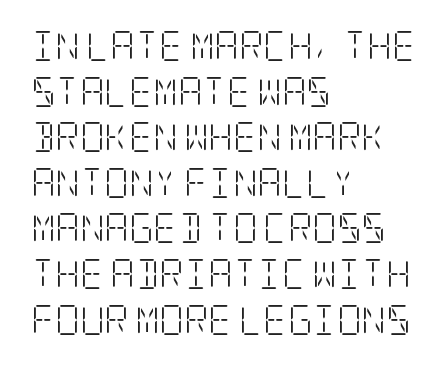
Q: Is the text bold? A: No.
Q: Is the text italic (slanted)? A: No, it is upright.
Q: Is the typeface a serif or a sans-serif typeface? A: Serif.
Q: Is the text underlined? A: No.
Q: How is the paragraph aligned? A: Left-aligned.
Q: Is the spacing between letters normal or unusually wide? A: Normal.
Q: Is the spacing between lines tight, normal or loose? A: Normal.
Q: Width (condensed, normal, or wide)? A: Condensed.
Q: Stroke contrast? A: Low.
Q: x-height? A: Large.
